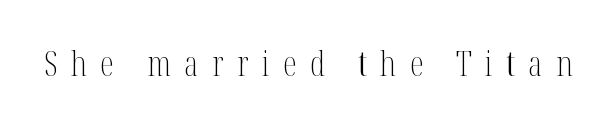
Q: Is the text bold? A: No.
Q: Is the text italic (slanted)? A: No, it is upright.
Q: Is the typeface a serif or a sans-serif typeface? A: Serif.
Q: Is the text underlined? A: No.
Q: Is the spacing between letters normal or unusually wide? A: Unusually wide.
Q: Width (condensed, normal, or wide)? A: Condensed.
Q: Stroke contrast? A: Medium.
Q: x-height? A: Medium.
Q: Monospaced? A: No.
